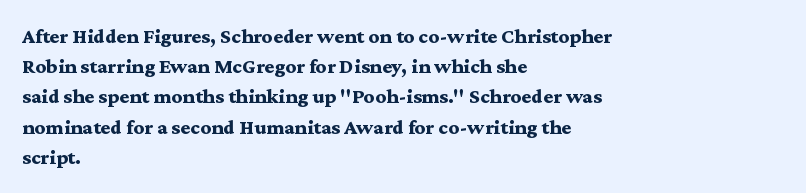
The image shows 21 px bold type, upright; set left-aligned, normal line spacing (1.44x), normal letter spacing, not underlined.
